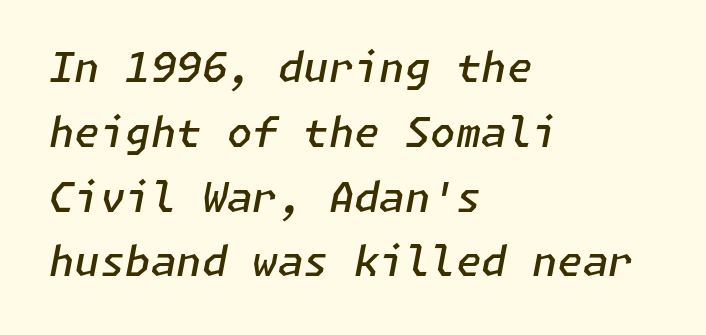
Q: Is the text bold? A: Semi-bold.
Q: Is the text italic (slanted)? A: Yes, it leans right by about 11 degrees.
Q: Is the text underlined? A: No.
Q: How is the paragraph aligned? A: Left-aligned.
Q: Is the spacing between letters normal or unusually wide? A: Normal.
Q: Is the spacing between lines tight, normal or loose? A: Normal.
Q: Width (condensed, normal, or wide)? A: Normal.
Q: Stroke contrast? A: Low.
Q: x-height? A: Medium.
